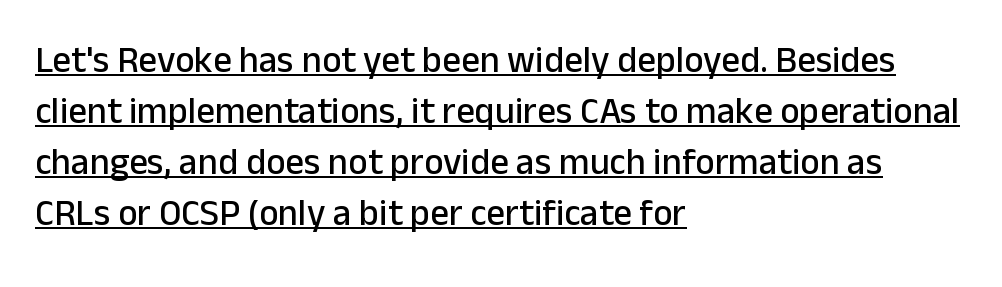
Underline: present. The font family rendered here belongs to the sans-serif group. The space between consecutive lines is moderate. The type is set solid horizontally, with unmodified tracking. The rendering anchors every line to the left-hand side. The typography opts for an upright posture over an oblique one.
